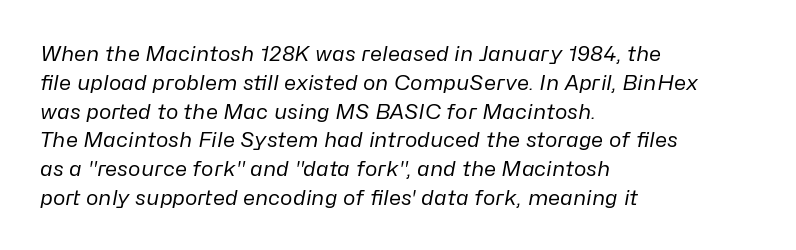
{"italic": "yes", "lean": "right", "slant_degrees": 10, "bold": "no", "underline": "no", "align": "left", "line_spacing": "normal", "line_spacing_ratio": 1.37, "letter_spacing": "normal", "letter_spacing_em": 0.0, "glyph_px": 21}
